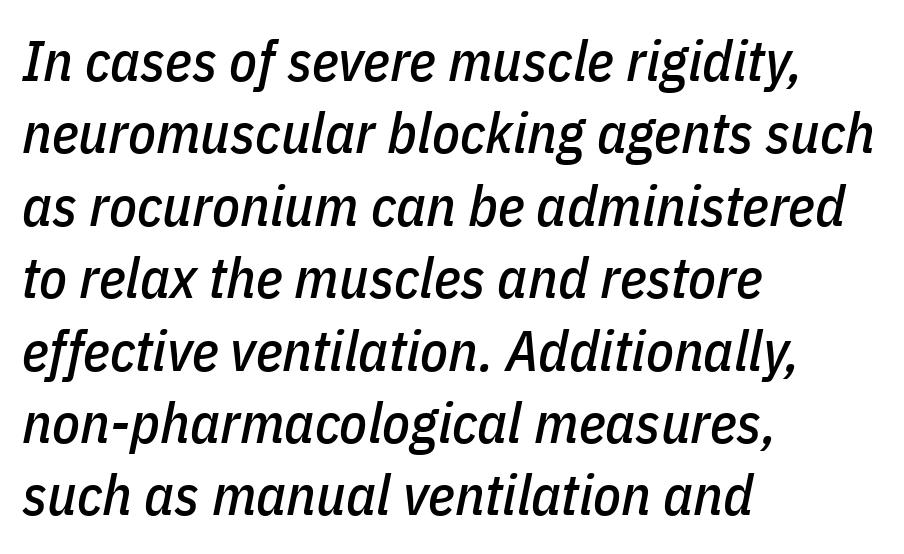
{"italic": "yes", "lean": "right", "slant_degrees": 11, "width": "condensed", "stroke_contrast": "low", "x_height": "medium", "monospaced": "no", "underline": "no", "align": "left", "line_spacing": "normal", "line_spacing_ratio": 1.27, "letter_spacing": "normal", "letter_spacing_em": 0.0, "glyph_px": 57}
